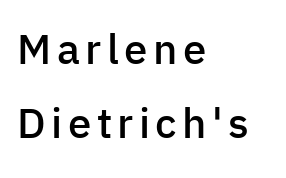
Italic: no, the glyphs are upright roman. Quick note: underline off. These lines are composed in type without serifs. Does the weight exceed regular? Yes, but only to semibold. The rendering uses natural spacing where letterforms have individual widths. Reading down the block, your eye returns to a fixed left position each line.
